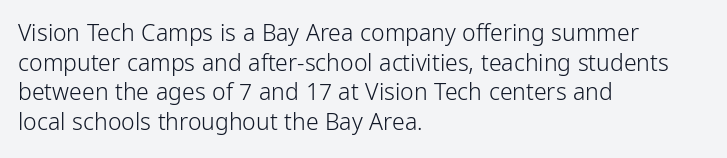
{"italic": "no", "bold": "no", "underline": "no", "align": "left", "line_spacing": "normal", "line_spacing_ratio": 1.29, "letter_spacing": "normal", "letter_spacing_em": 0.0, "glyph_px": 23}
